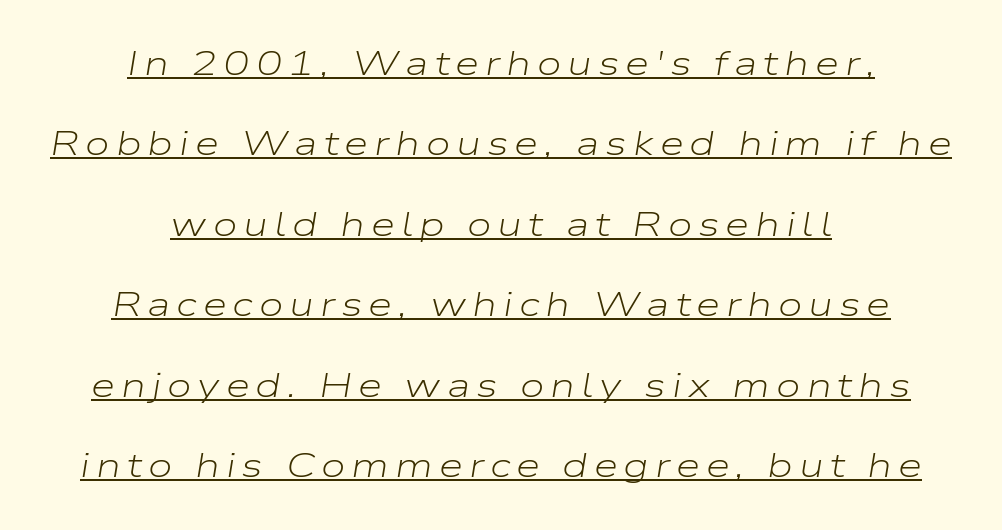
{"italic": "yes", "lean": "right", "slant_degrees": 9, "bold": "no", "weight": "light", "width": "wide", "stroke_contrast": "low", "x_height": "medium", "monospaced": "no", "underline": "yes", "align": "center", "line_spacing": "loose", "line_spacing_ratio": 2.3, "glyph_px": 35}
